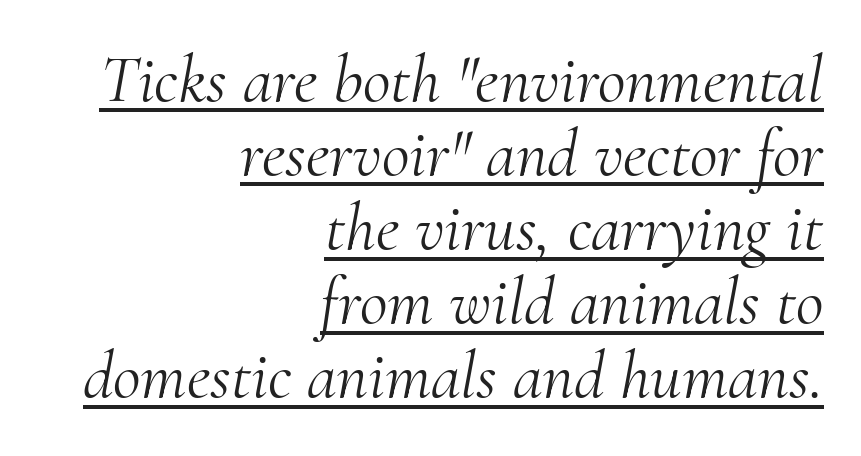
{"serif": "yes", "italic": "yes", "lean": "right", "slant_degrees": 10, "bold": "no", "weight": "light", "width": "normal", "stroke_contrast": "medium", "x_height": "small", "monospaced": "no", "underline": "yes", "align": "right", "line_spacing": "tight", "line_spacing_ratio": 1.09, "letter_spacing": "normal", "letter_spacing_em": 0.0, "glyph_px": 68}
